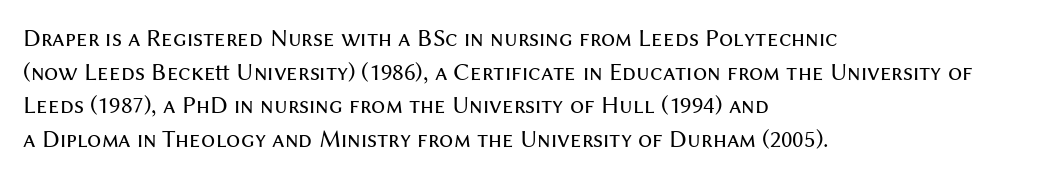
The image shows 25 px text type, upright; set left-aligned, normal line spacing (1.35x), normal letter spacing, not underlined.
